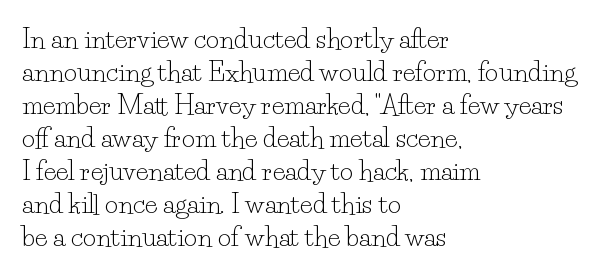
{"italic": "no", "bold": "no", "underline": "no", "align": "left", "line_spacing": "normal", "line_spacing_ratio": 1.27, "letter_spacing": "normal", "letter_spacing_em": 0.0, "glyph_px": 26}
